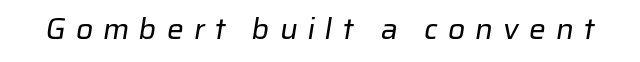
{"serif": "no", "bold": "no", "weight": "regular", "width": "normal", "stroke_contrast": "low", "x_height": "medium", "monospaced": "no", "underline": "no", "letter_spacing": "wide", "letter_spacing_em": 0.33, "glyph_px": 30}
